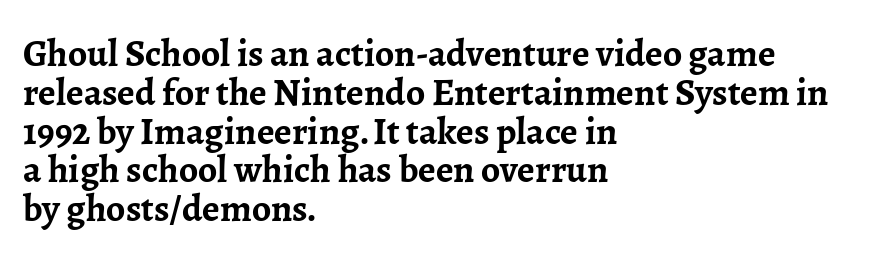
{"serif": "yes", "italic": "no", "bold": "yes", "weight": "semibold", "width": "normal", "stroke_contrast": "low", "x_height": "medium", "monospaced": "no", "underline": "no", "align": "left", "line_spacing": "tight", "line_spacing_ratio": 1.02, "letter_spacing": "normal", "letter_spacing_em": 0.0, "glyph_px": 38}
